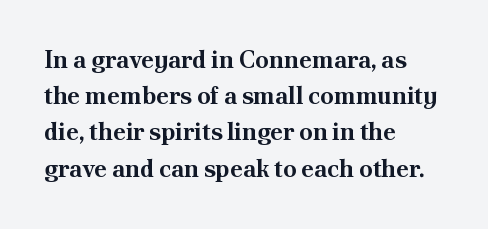
Q: Is the text bold? A: Yes.
Q: Is the text italic (slanted)? A: No, it is upright.
Q: Is the text underlined? A: No.
Q: How is the paragraph aligned? A: Left-aligned.
Q: Is the spacing between letters normal or unusually wide? A: Normal.
Q: Is the spacing between lines tight, normal or loose? A: Normal.
